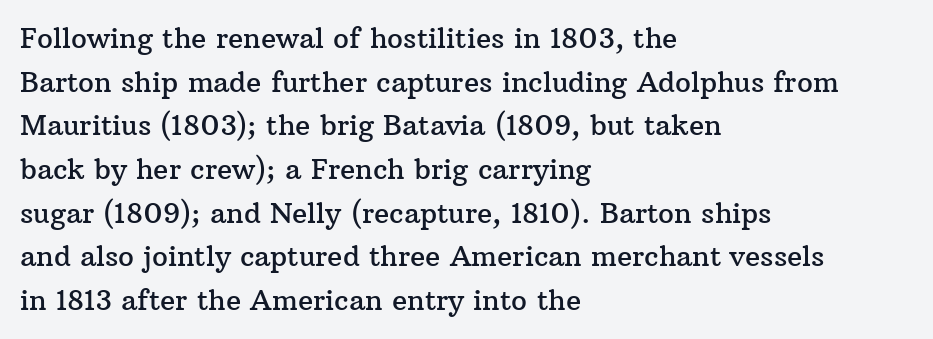
Descender tails drop into unmarked territory. The specimen reads as upright at a glance. The typesetter chose a ragged-right arrangement here. The space between consecutive lines is moderate.
